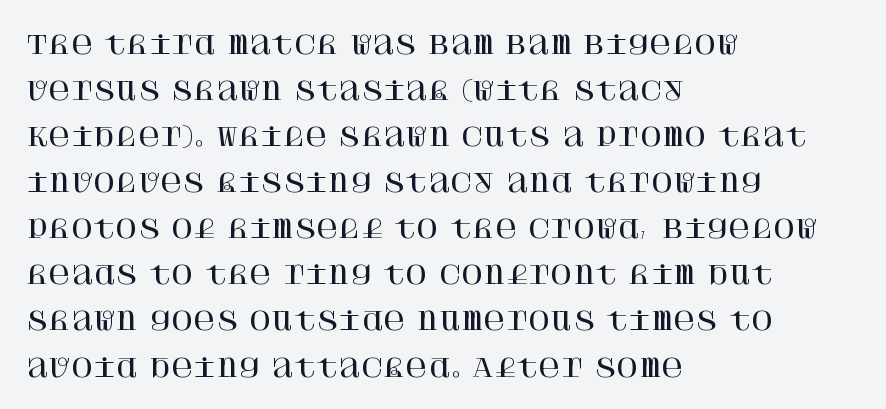
Q: Is the text italic (slanted)? A: No, it is upright.
Q: Is the text underlined? A: No.
Q: How is the paragraph aligned? A: Left-aligned.
Q: Is the spacing between letters normal or unusually wide? A: Normal.
Q: Is the spacing between lines tight, normal or loose? A: Loose.
